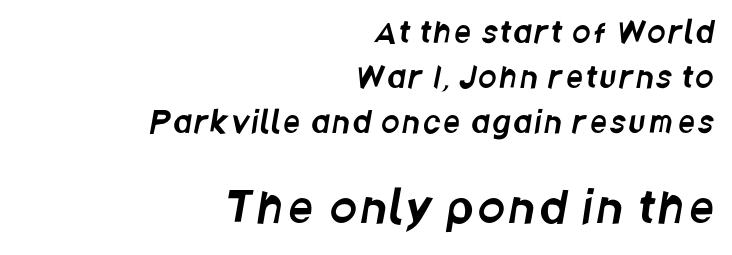
{"serif": "no", "width": "condensed", "stroke_contrast": "low", "x_height": "large", "monospaced": "no", "underline": "no", "align": "right", "line_spacing": "normal", "line_spacing_ratio": 1.56, "larger_block": "second", "size_ratio": 1.48, "glyph_px": 43}
